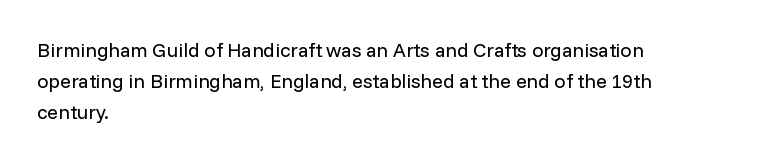
The face looks like a standard text weight, possibly lighter. The type is set solid horizontally, with unmodified tracking. The lettering stays uniformly vertical, giving the passage a roman look. Leading: standard. Casual observation: everything's shoved over to the left.
